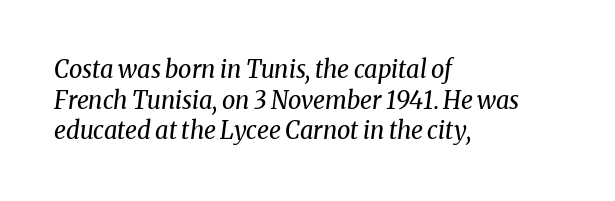
{"italic": "yes", "lean": "right", "slant_degrees": 8, "bold": "no", "underline": "no", "align": "left", "line_spacing": "normal", "line_spacing_ratio": 1.28, "letter_spacing": "normal", "letter_spacing_em": 0.0, "glyph_px": 24}
